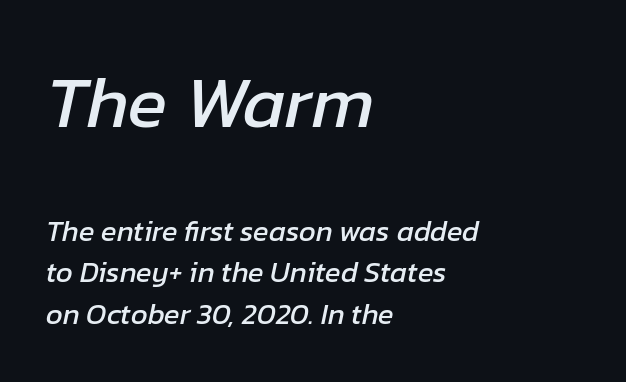
{"italic": "yes", "lean": "right", "slant_degrees": 12, "width": "normal", "stroke_contrast": "low", "x_height": "medium", "monospaced": "no", "underline": "no", "align": "left", "line_spacing": "normal", "line_spacing_ratio": 1.43, "letter_spacing": "normal", "letter_spacing_em": 0.0, "larger_block": "first", "size_ratio": 2.52, "glyph_px": 73}
